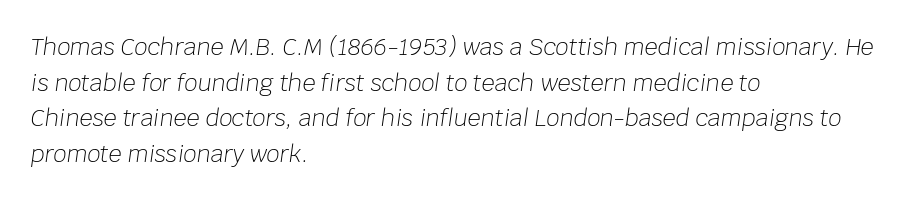
Q: Is the text bold? A: No.
Q: Is the text italic (slanted)? A: Yes, it leans right by about 8 degrees.
Q: Is the text underlined? A: No.
Q: How is the paragraph aligned? A: Left-aligned.
Q: Is the spacing between letters normal or unusually wide? A: Normal.
Q: Is the spacing between lines tight, normal or loose? A: Normal.
